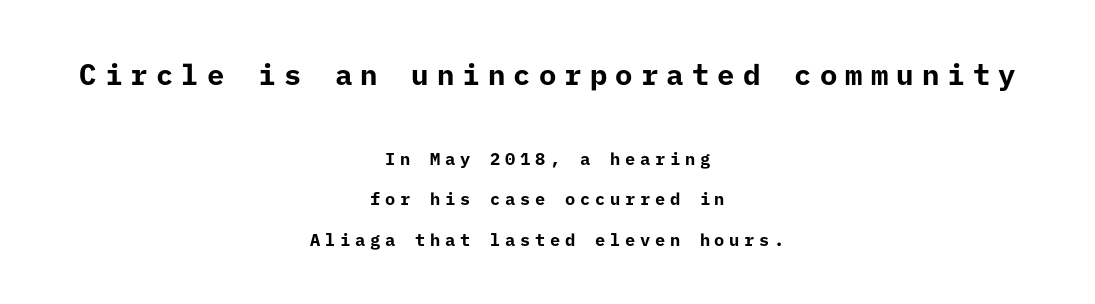
{"serif": "no", "italic": "no", "bold": "yes", "weight": "bold", "width": "normal", "stroke_contrast": "low", "x_height": "medium", "underline": "no", "align": "center", "line_spacing": "loose", "line_spacing_ratio": 2.39, "letter_spacing": "wide", "letter_spacing_em": 0.28, "larger_block": "first", "size_ratio": 1.71, "glyph_px": 29}
